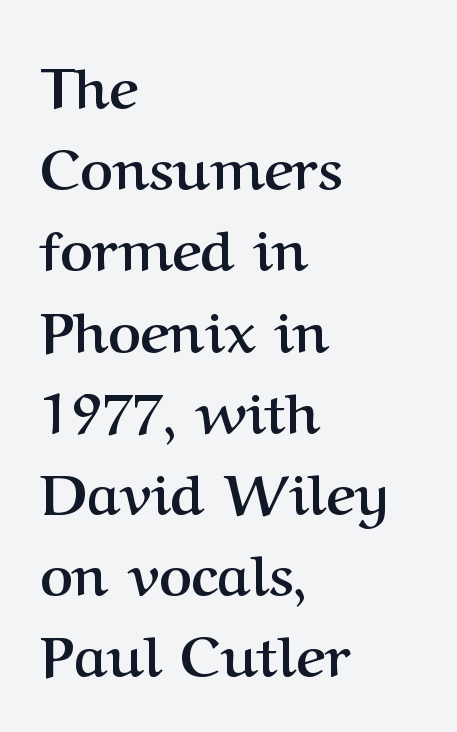
The image shows 56 px semibold serif type, upright; set left-aligned, normal line spacing (1.45x), normal letter spacing, not underlined; medium stroke contrast and a medium x-height.
